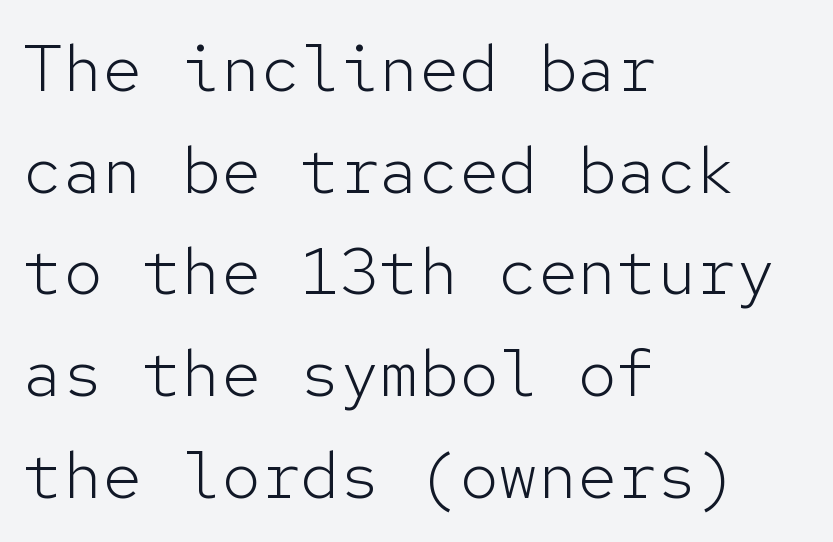
Q: Is the text bold? A: No.
Q: Is the text italic (slanted)? A: No, it is upright.
Q: Is the typeface a serif or a sans-serif typeface? A: Sans-serif.
Q: Is the text underlined? A: No.
Q: How is the paragraph aligned? A: Left-aligned.
Q: Is the spacing between letters normal or unusually wide? A: Normal.
Q: Is the spacing between lines tight, normal or loose? A: Normal.
Q: Width (condensed, normal, or wide)? A: Normal.
Q: Stroke contrast? A: Low.
Q: x-height? A: Medium.
Q: Monospaced? A: Yes.
